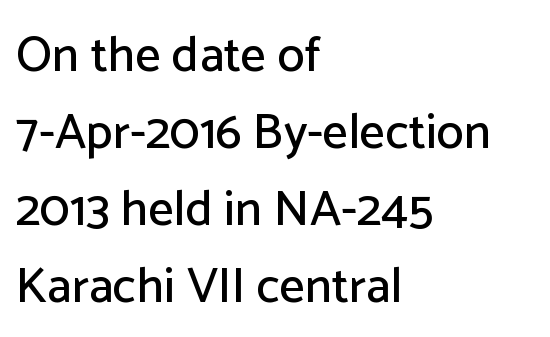
Upright lettering throughout. The rendering uses natural spacing where letterforms have individual widths. Does the copy run flush right? No — it runs flush left. How are the letters spaced? Ordinarily, with no added tracking. The face used here is a sans, in the tradition of grotesques and geometrics.
